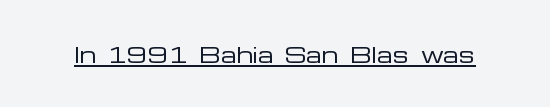
Italic: no, the glyphs are upright roman. You can see a thin bar hugging the bottom of the glyphs. Nothing heavy about these letters — not bold at all. Look at the tracking — it's just the regular setting, nothing added.
